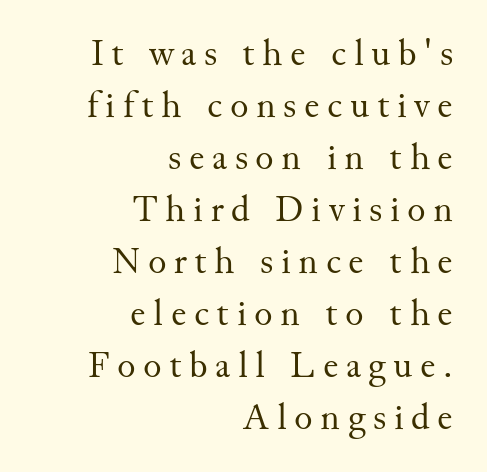
{"serif": "yes", "italic": "no", "bold": "no", "weight": "regular", "width": "normal", "stroke_contrast": "medium", "x_height": "small", "monospaced": "no", "underline": "no", "align": "right", "line_spacing": "normal", "line_spacing_ratio": 1.37, "letter_spacing": "wide", "letter_spacing_em": 0.2, "glyph_px": 38}
